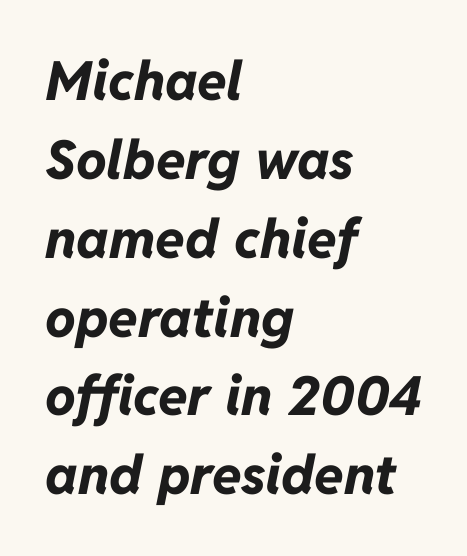
These lines carry a lot of weight — the face is fully bold. Think of a printed novel: that variable character pitch is what you see here. This sample uses plain, unmodified letter spacing. These lines sit exactly where default settings would place them.
